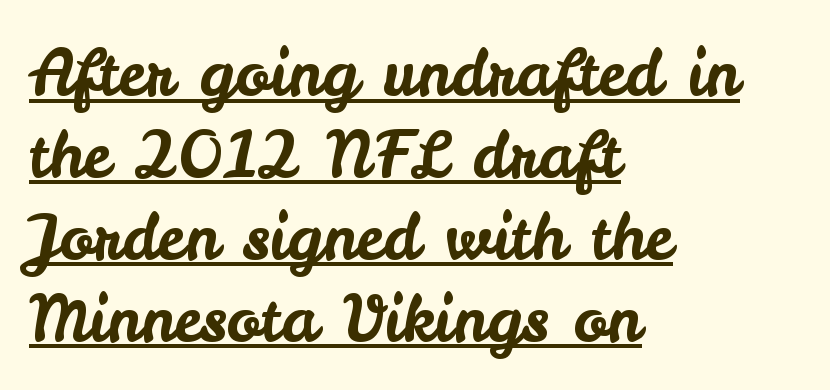
{"serif": "no", "width": "normal", "stroke_contrast": "low", "x_height": "small", "monospaced": "no", "underline": "yes", "align": "left", "line_spacing": "normal", "line_spacing_ratio": 1.3, "letter_spacing": "normal", "letter_spacing_em": 0.0, "glyph_px": 63}
